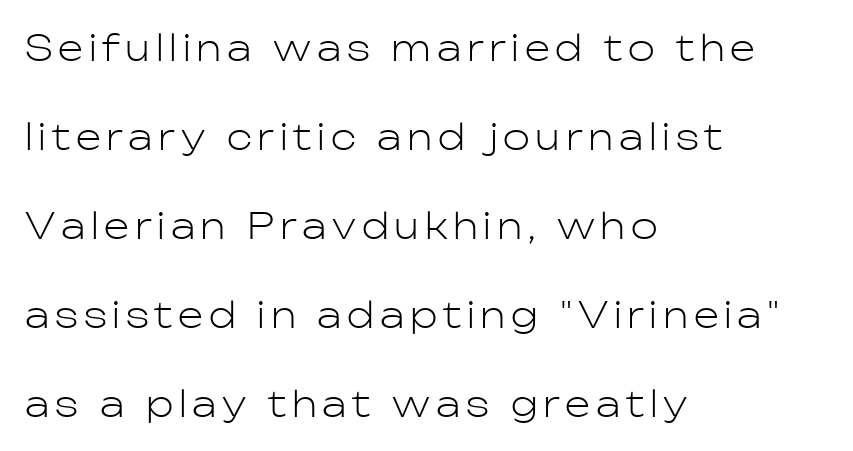
The image shows 36 px light sans-serif type, upright; set left-aligned, loose line spacing (2.47x), not underlined; low stroke contrast and a medium x-height.
